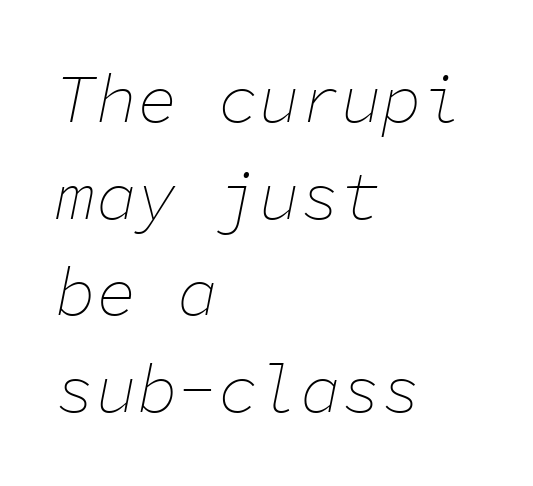
Check the space under the baseline: it is left empty. Line starts are locked; line ends wander. Slanted lettering throughout. Note the uniform advance width — an 'i' takes as much space as an 'm'. This rendering leaves character spacing at its baseline value. The strokes carry an ordinary text weight at most.
